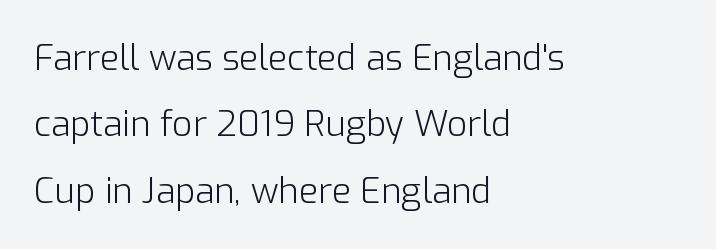
The image shows 35 px light sans-serif type, upright; set left-aligned, loose line spacing (1.9x), normal letter spacing, not underlined; low stroke contrast and a medium x-height.
